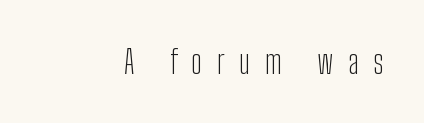
{"serif": "no", "italic": "no", "bold": "no", "weight": "light", "width": "condensed", "stroke_contrast": "low", "x_height": "medium", "monospaced": "no", "underline": "no", "letter_spacing": "wide", "letter_spacing_em": 0.44, "glyph_px": 33}
